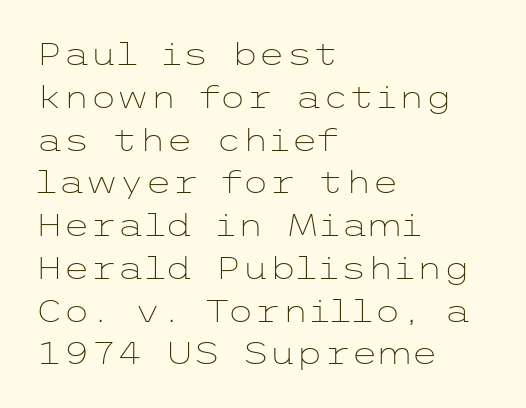
{"serif": "no", "italic": "no", "bold": "no", "weight": "light", "width": "wide", "stroke_contrast": "low", "x_height": "medium", "underline": "no", "align": "left", "line_spacing": "normal", "line_spacing_ratio": 1.38, "letter_spacing": "normal", "letter_spacing_em": 0.0, "glyph_px": 31}
